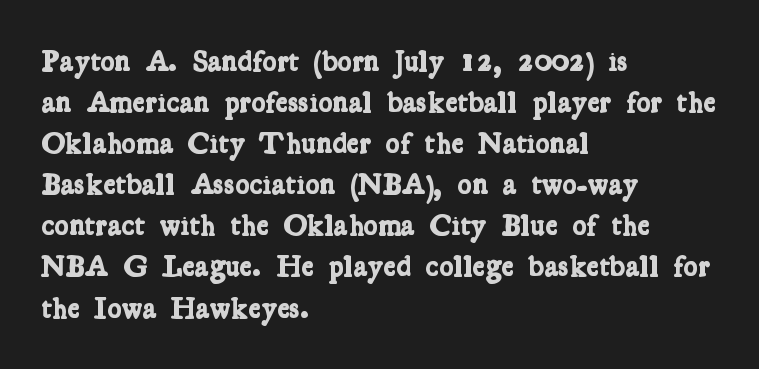
The image shows 30 px bold, condensed serif type; set left-aligned, normal line spacing (1.37x), normal letter spacing, not underlined; low stroke contrast and a medium x-height.
